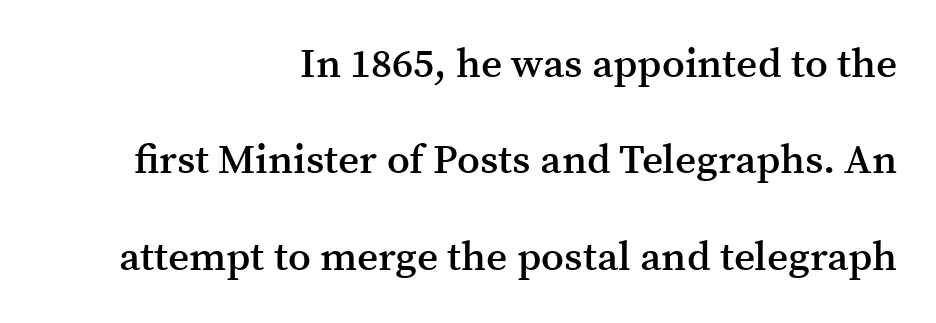
Q: Is the text bold? A: Semi-bold.
Q: Is the text italic (slanted)? A: No, it is upright.
Q: Is the typeface a serif or a sans-serif typeface? A: Serif.
Q: Is the text underlined? A: No.
Q: How is the paragraph aligned? A: Right-aligned.
Q: Is the spacing between letters normal or unusually wide? A: Normal.
Q: Is the spacing between lines tight, normal or loose? A: Loose.
Q: Width (condensed, normal, or wide)? A: Normal.
Q: Stroke contrast? A: Medium.
Q: x-height? A: Medium.
Q: Monospaced? A: No.
